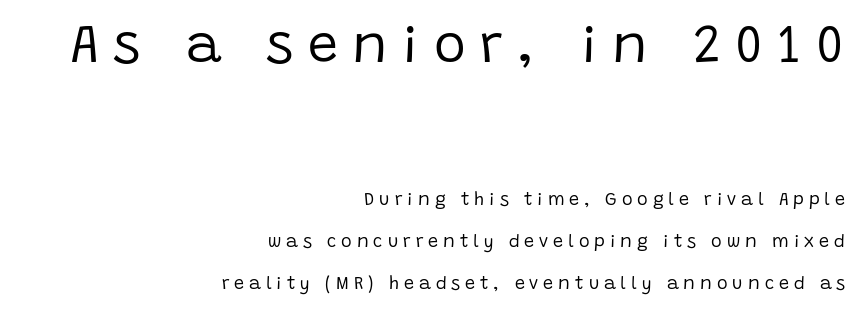
Q: Is the text bold? A: No.
Q: Is the text italic (slanted)? A: No, it is upright.
Q: Is the typeface a serif or a sans-serif typeface? A: Sans-serif.
Q: Is the text underlined? A: No.
Q: How is the paragraph aligned? A: Right-aligned.
Q: Is the spacing between letters normal or unusually wide? A: Unusually wide.
Q: Is the spacing between lines tight, normal or loose? A: Loose.
Q: Which block of text is set in a larger size, the first (top) or the second (bottom)? A: The first (top) one.
Q: Width (condensed, normal, or wide)? A: Normal.
Q: Stroke contrast? A: Low.
Q: x-height? A: Large.
Q: Monospaced? A: No.
